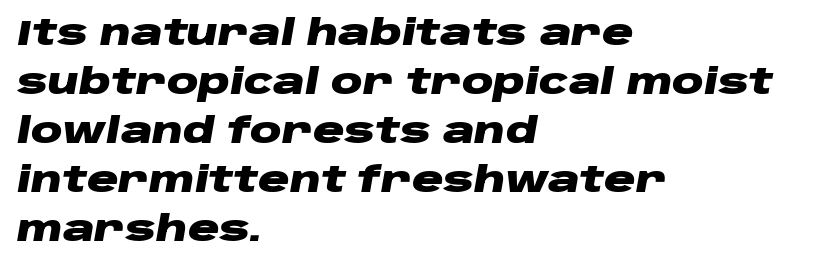
The font's italic variant was chosen for this text. Has an underline been added? It has not. Default kerning and tracking; the words read as compact shapes. Reading down the block, your eye returns to a fixed left position each line. The lines sit at an ordinary, default distance from one another. The passage shown is typed in a proportional face where columns would drift.
